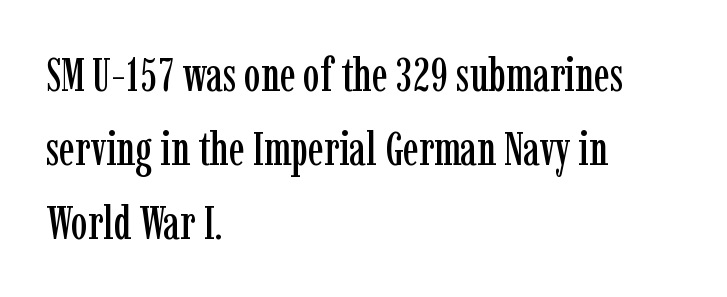
Q: Is the text italic (slanted)? A: No, it is upright.
Q: Is the typeface a serif or a sans-serif typeface? A: Serif.
Q: Is the text underlined? A: No.
Q: How is the paragraph aligned? A: Left-aligned.
Q: Is the spacing between letters normal or unusually wide? A: Normal.
Q: Is the spacing between lines tight, normal or loose? A: Normal.
Q: Width (condensed, normal, or wide)? A: Condensed.
Q: Stroke contrast? A: Low.
Q: x-height? A: Medium.
Q: Monospaced? A: No.
